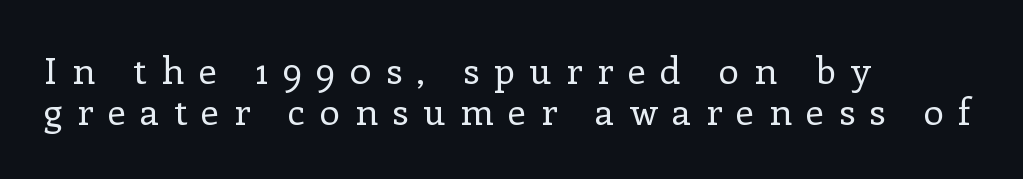
{"serif": "yes", "italic": "no", "bold": "no", "weight": "regular", "width": "normal", "stroke_contrast": "low", "x_height": "medium", "monospaced": "no", "underline": "no", "align": "left", "line_spacing": "tight", "line_spacing_ratio": 1.1, "letter_spacing": "wide", "letter_spacing_em": 0.39, "glyph_px": 37}
